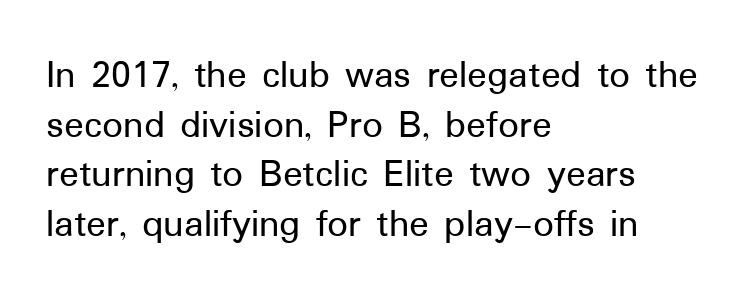
Q: Is the text italic (slanted)? A: No, it is upright.
Q: Is the typeface a serif or a sans-serif typeface? A: Sans-serif.
Q: Is the text underlined? A: No.
Q: How is the paragraph aligned? A: Left-aligned.
Q: Is the spacing between letters normal or unusually wide? A: Normal.
Q: Width (condensed, normal, or wide)? A: Normal.
Q: Stroke contrast? A: Low.
Q: x-height? A: Medium.
Q: Monospaced? A: No.
